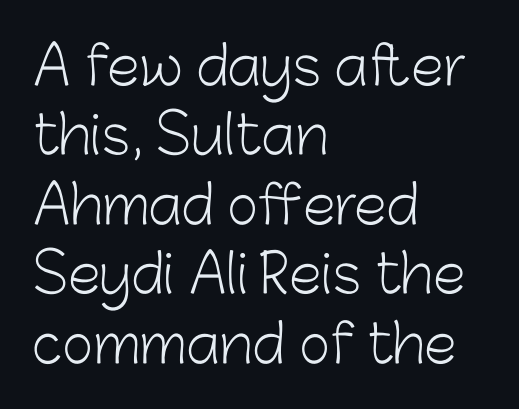
The image shows 53 px light sans-serif type, upright; set left-aligned, normal line spacing (1.31x), normal letter spacing, not underlined; low stroke contrast and a medium x-height.
